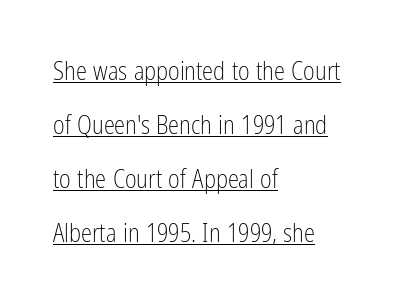
The image shows 25 px text type, upright; set left-aligned, loose line spacing (2.16x), normal letter spacing, underlined.
